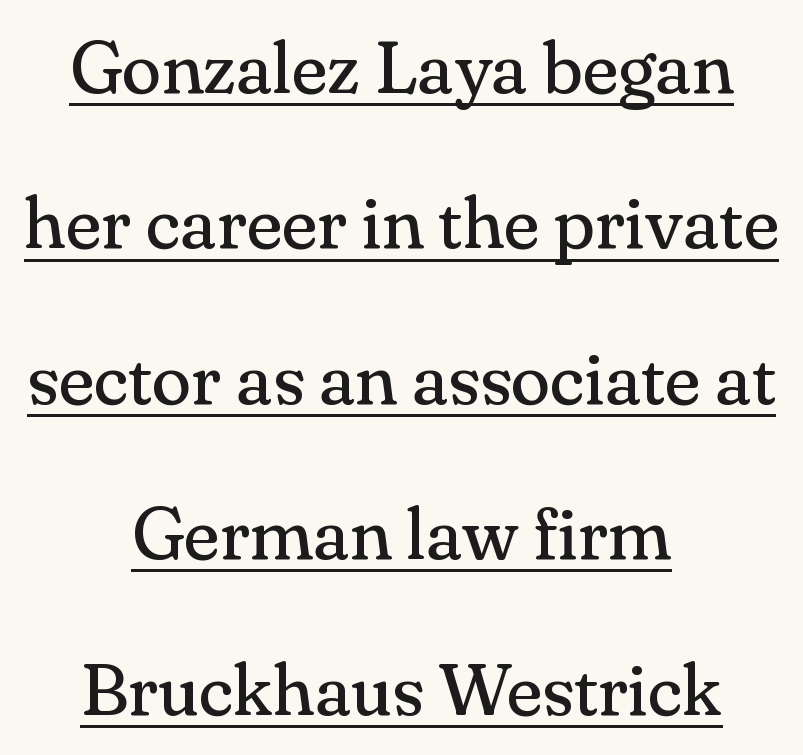
Q: Is the text bold? A: No.
Q: Is the text italic (slanted)? A: No, it is upright.
Q: Is the typeface a serif or a sans-serif typeface? A: Serif.
Q: Is the text underlined? A: Yes.
Q: How is the paragraph aligned? A: Centered.
Q: Is the spacing between letters normal or unusually wide? A: Normal.
Q: Is the spacing between lines tight, normal or loose? A: Loose.
Q: Width (condensed, normal, or wide)? A: Normal.
Q: Stroke contrast? A: Medium.
Q: x-height? A: Small.
Q: Monospaced? A: No.
